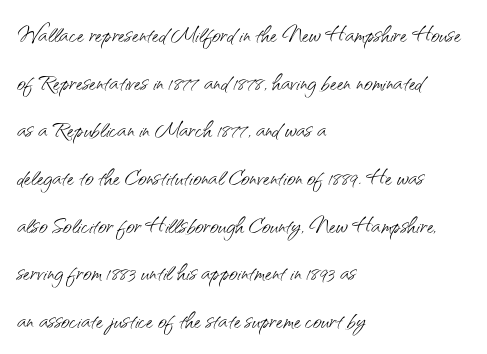
The words here are not underlined. This sample keeps an unexceptional amount of space between lines. The lines in this sample share a left origin and differ only in where they stop. Each letter keeps its own natural width here, so spacing adapts to shape. The weight would be labelled regular, book, light, or lighter still.
